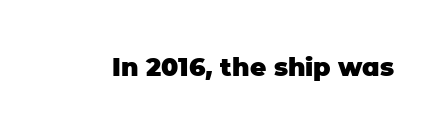
Underlining? Definitely not there. Strong, thick strokes mark this as bold type. This sample uses an upright cut, with every glyph sitting square on the baseline. A typesetter would call this zero additional tracking.
